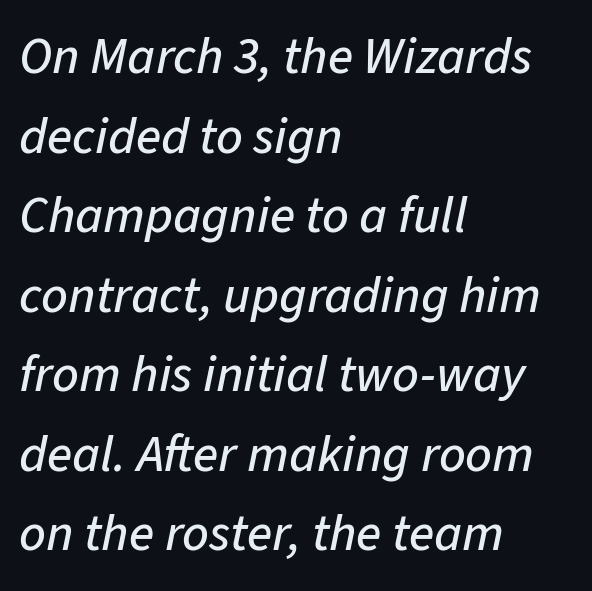
Does the copy run flush right? No — it runs flush left. When letters slant like this, we call the style italic. The lines sit at an ordinary, default distance from one another. There is no visible air inserted between adjacent glyphs. A typesetter would call this proportional, since set widths differ per character. Unmarked baselines from the first word to the last.
